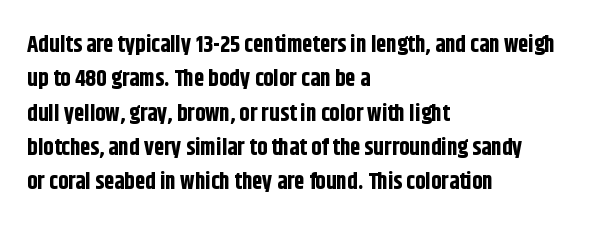
The space directly below the letters is spotless. Interline gaps are of average width in this sample. Ascenders rise straight up at ninety degrees. The rendering anchors every line to the left-hand side. The horizontal fit of the characters is conventional and even. The sample has been set heavy, in full bold.
